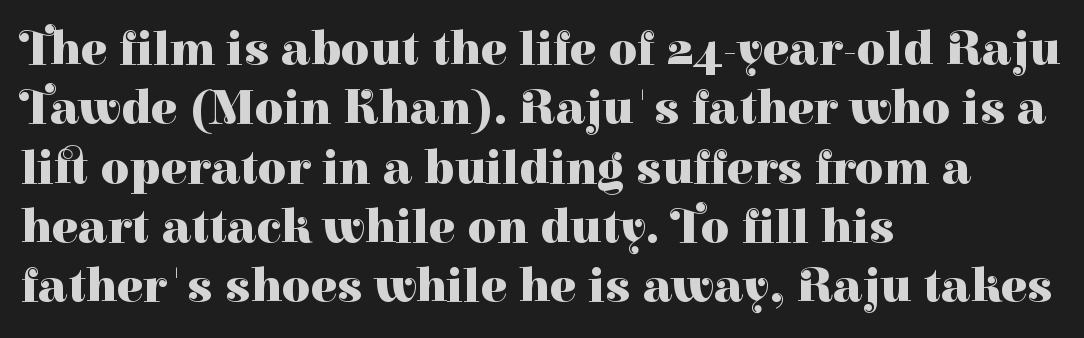
{"serif": "yes", "italic": "no", "bold": "yes", "weight": "heavy", "width": "normal", "stroke_contrast": "high", "x_height": "medium", "monospaced": "no", "underline": "no", "align": "left", "line_spacing_ratio": 1.21, "letter_spacing": "normal", "letter_spacing_em": 0.0, "glyph_px": 49}
